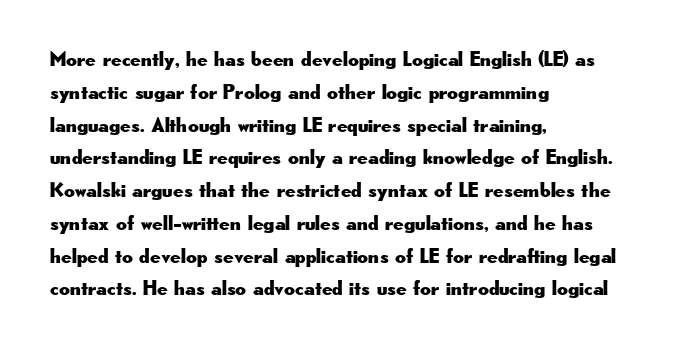
Whoever set this chose a conventional vertical rhythm. Quick note: not italic, upright. Only glyphs here, with clear space below each row. The horizontal fit of the characters is conventional and even. Notice how the passage keeps a crisp vertical edge on the left only.
